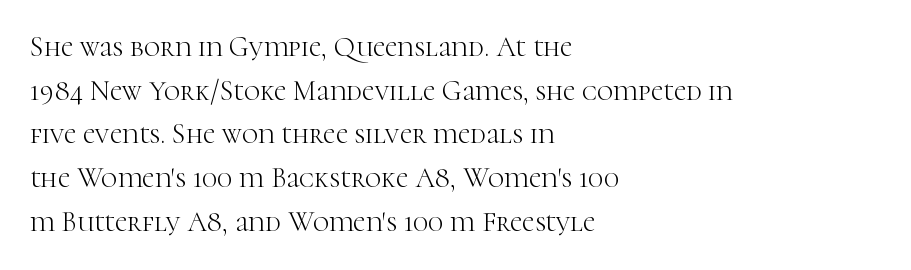
The image shows 28 px light serif type, upright; set left-aligned, normal line spacing (1.56x), normal letter spacing, not underlined; high stroke contrast and a medium x-height.
